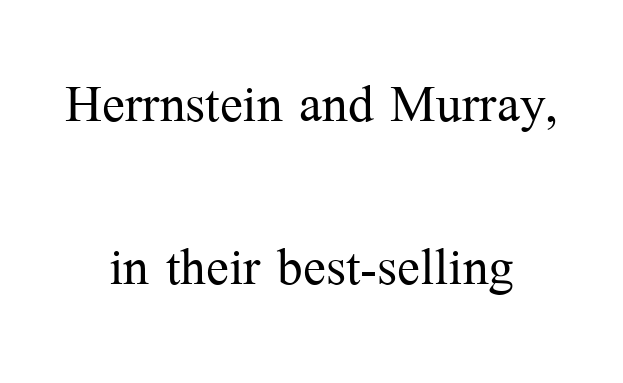
The space directly below the letters is spotless. What's the leading like? Stretched, with rows far apart. There is no visible air inserted between adjacent glyphs. The font family rendered here belongs to the serif group. The setting favours the middle, as headings and verse often do.
